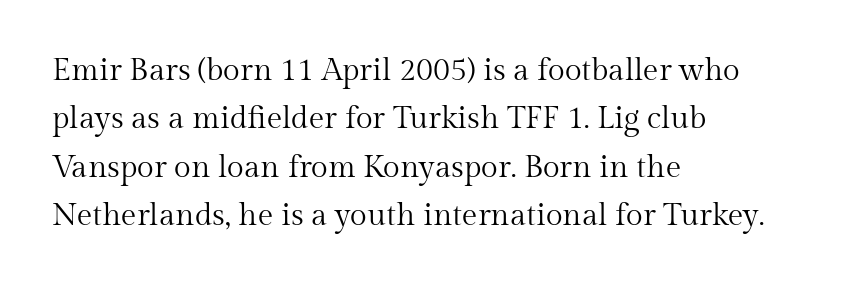
Q: Is the text bold? A: No.
Q: Is the text italic (slanted)? A: No, it is upright.
Q: Is the typeface a serif or a sans-serif typeface? A: Serif.
Q: Is the text underlined? A: No.
Q: How is the paragraph aligned? A: Left-aligned.
Q: Is the spacing between letters normal or unusually wide? A: Normal.
Q: Is the spacing between lines tight, normal or loose? A: Normal.
Q: Width (condensed, normal, or wide)? A: Normal.
Q: Stroke contrast? A: Medium.
Q: x-height? A: Medium.
Q: Monospaced? A: No.
